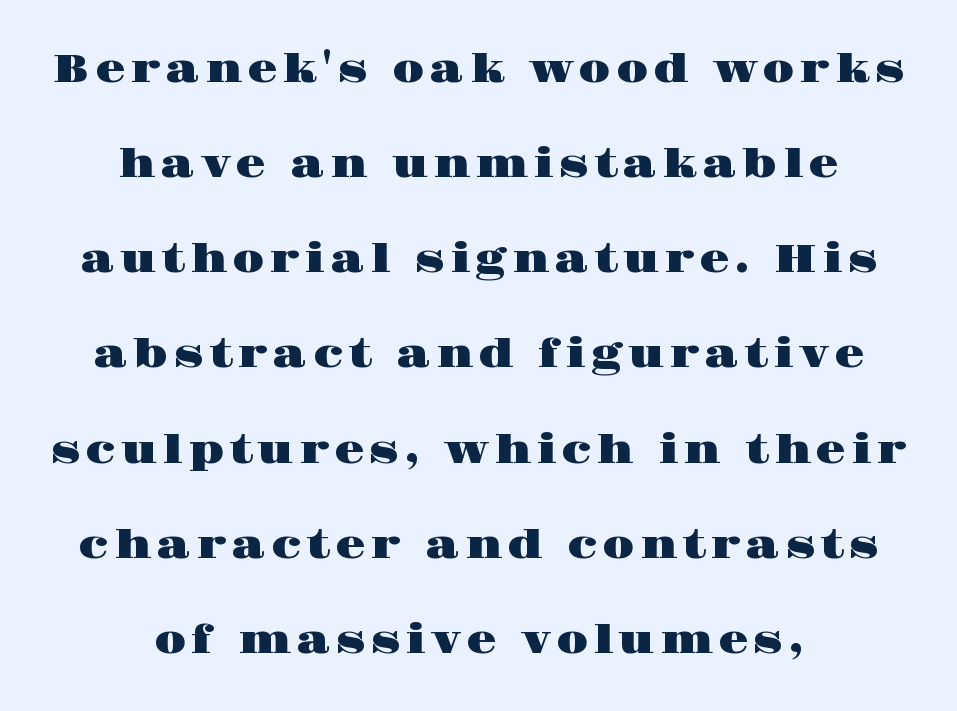
Q: Is the text italic (slanted)? A: No, it is upright.
Q: Is the typeface a serif or a sans-serif typeface? A: Serif.
Q: Is the text underlined? A: No.
Q: How is the paragraph aligned? A: Centered.
Q: Is the spacing between lines tight, normal or loose? A: Loose.
Q: Width (condensed, normal, or wide)? A: Wide.
Q: Stroke contrast? A: High.
Q: x-height? A: Large.
Q: Monospaced? A: No.
